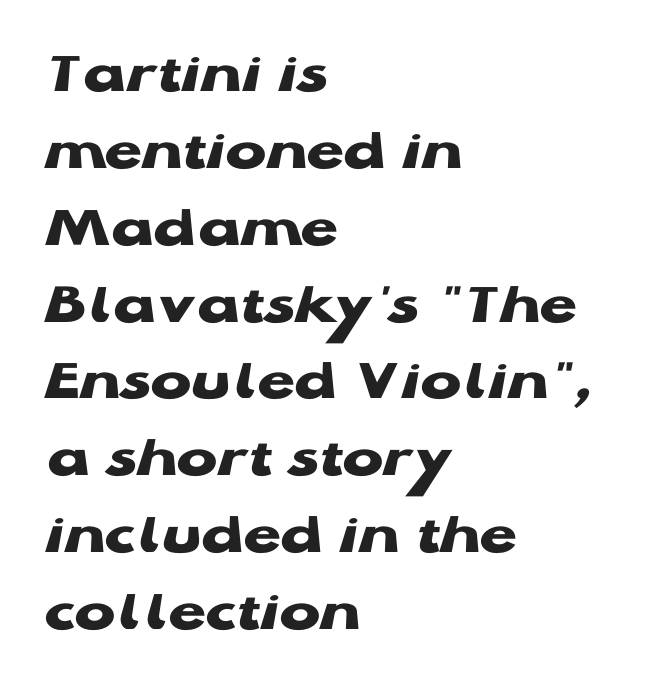
Letters rest on an invisible, unmarked baseline. Regular leading. In terms of posture, this sample is upright. A full-strength bold gives these letters their thick strokes. This sample is left-justified, so line endings fall wherever the words run out. Examine the stroke ends and you'll find no serifs.
